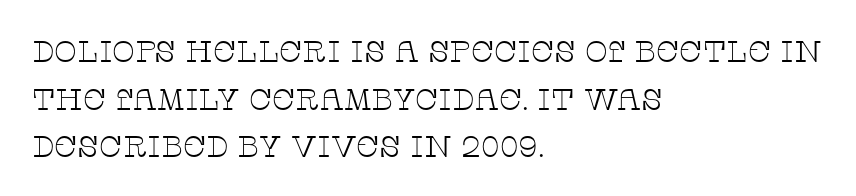
The image shows 30 px thin, wide serif type, upright; set left-aligned, normal line spacing (1.59x), normal letter spacing, not underlined; low stroke contrast and a large x-height.
